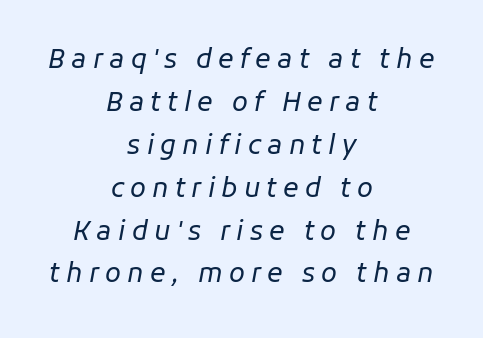
{"italic": "yes", "lean": "right", "slant_degrees": 11, "bold": "no", "underline": "no", "align": "center", "line_spacing": "normal", "line_spacing_ratio": 1.65, "letter_spacing": "wide", "letter_spacing_em": 0.24, "glyph_px": 26}
